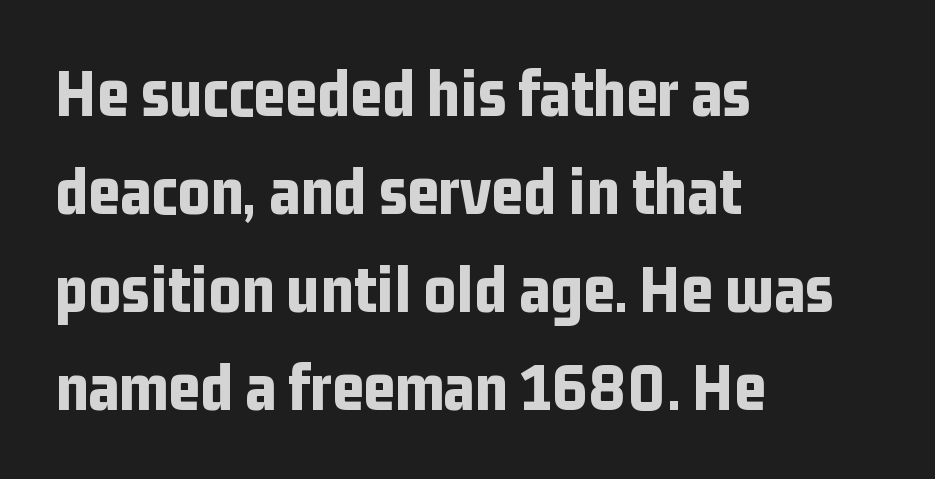
Regarding leading, the lines here are spaced in the standard way. Think of a printed novel: that variable character pitch is what you see here. This is the regular roman posture of the typeface. Just letters on the line, the space beneath them empty. Weight: bold.
